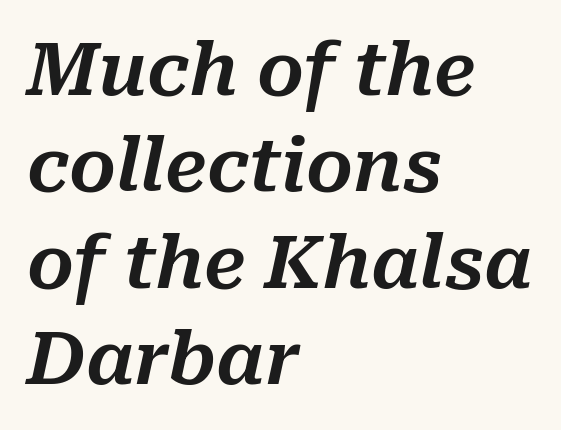
The string is rendered with underlining switched off. Think of a printed novel: that variable character pitch is what you see here. The typography opts for an oblique posture over an upright one. Line starts are locked; line ends wander. Compared with typical paragraphs, the rows here are spaced about the same. Spacing between characters is what you'd get straight out of the box.
